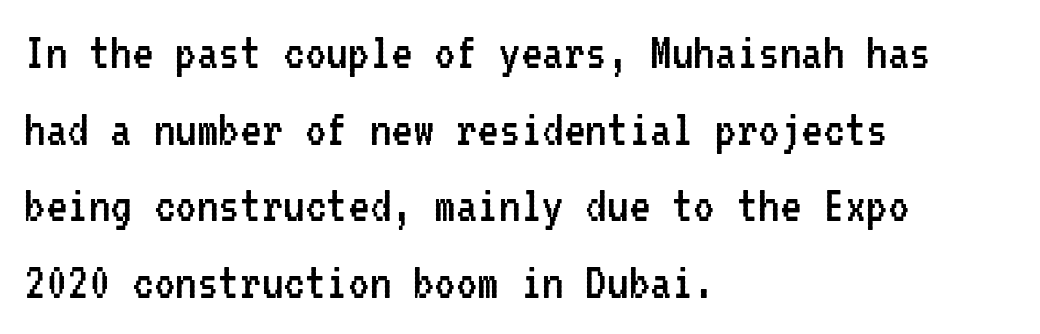
The image shows 54 px regular-weight, condensed sans-serif type, upright, monospaced; set left-aligned, normal line spacing (1.42x), normal letter spacing, not underlined; low stroke contrast and a medium x-height.
